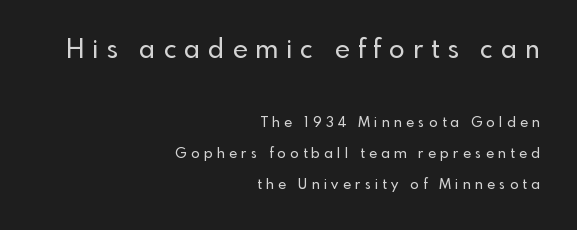
The image shows 26 px text type, upright; set right-aligned, loose line spacing (2.22x), unusually wide letter spacing (+0.3 em), not underlined; the first (top) block is 1.86x larger.
